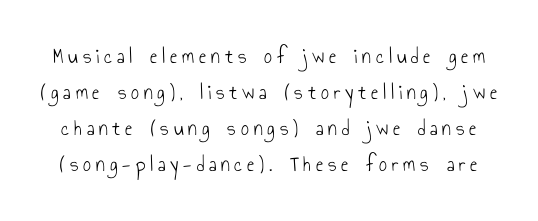
Q: Is the text bold? A: No.
Q: Is the text italic (slanted)? A: No, it is upright.
Q: Is the text underlined? A: No.
Q: Is the spacing between letters normal or unusually wide? A: Unusually wide.
Q: Is the spacing between lines tight, normal or loose? A: Normal.
